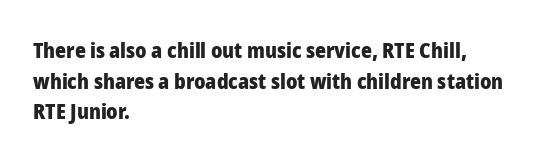
Q: Is the text bold? A: Yes.
Q: Is the text italic (slanted)? A: No, it is upright.
Q: Is the text underlined? A: No.
Q: How is the paragraph aligned? A: Left-aligned.
Q: Is the spacing between letters normal or unusually wide? A: Normal.
Q: Is the spacing between lines tight, normal or loose? A: Normal.
